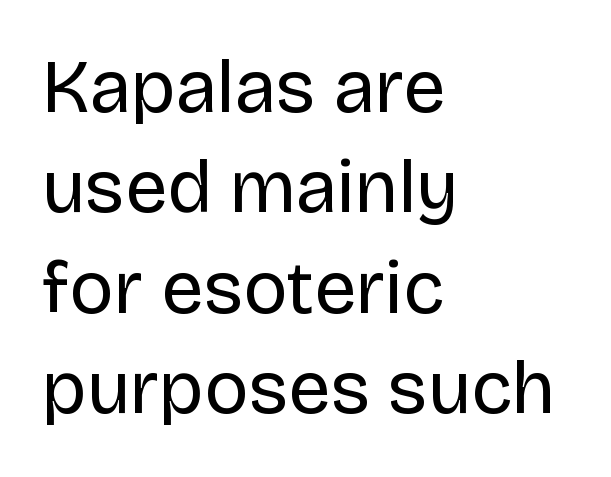
Caption: standard tracking, unaltered. The font is comparable to plain body text, perhaps lighter. Every character sits straight up, as roman type does. Letters rest on an invisible, unmarked baseline. Proportional: the letters do not fall into vertical columns.
